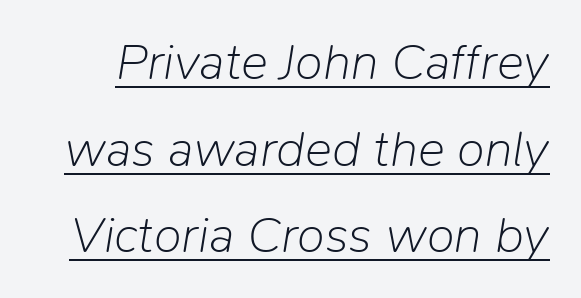
{"italic": "yes", "lean": "right", "slant_degrees": 9, "bold": "no", "weight": "light", "width": "normal", "stroke_contrast": "low", "x_height": "medium", "monospaced": "no", "underline": "yes", "line_spacing": "normal", "line_spacing_ratio": 1.7, "letter_spacing": "normal", "letter_spacing_em": 0.0, "glyph_px": 51}
